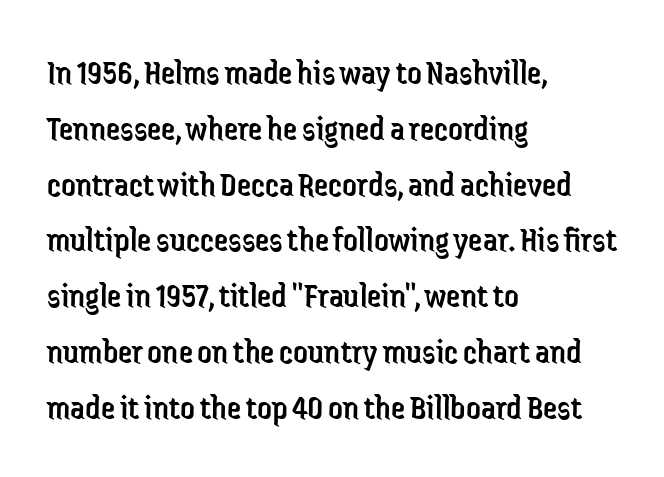
This block has exactly the height ordinary leading produces. Check the space under the baseline: it is left empty. The weight would be labelled regular, book, light, or lighter still. These lines are rendered in a variable-pitch font. The rendering keeps characters at their native spacing.
